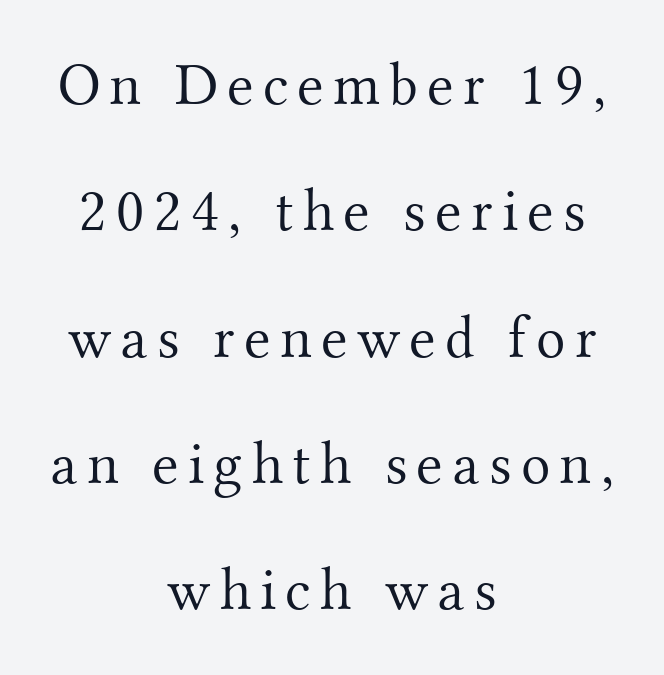
The image shows 61 px light serif type, upright; set centered, loose line spacing (2.07x), not underlined; medium stroke contrast and a small x-height.
